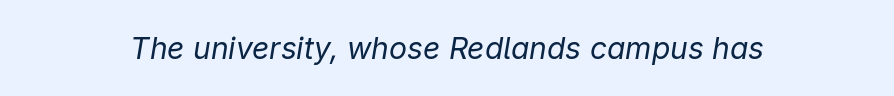
The image shows 30 px regular-weight type, italic (leaning right); set normal letter spacing, not underlined; low stroke contrast and a medium x-height.
